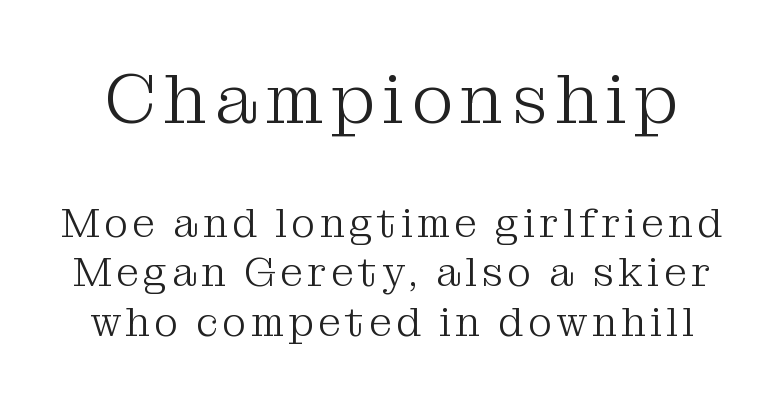
The face used here appears at its bigger size in the upper chunk. These lines were composed using upright roman letters. A quiet, ordinary-to-light weight characterises the typeface. Nobody drew a line under any word here. The rendering uses natural spacing where letterforms have individual widths.
